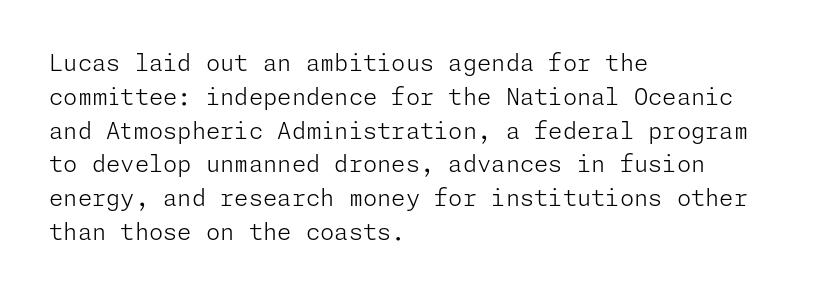
Q: Is the text bold? A: No.
Q: Is the text italic (slanted)? A: No, it is upright.
Q: Is the text underlined? A: No.
Q: How is the paragraph aligned? A: Left-aligned.
Q: Is the spacing between letters normal or unusually wide? A: Normal.
Q: Is the spacing between lines tight, normal or loose? A: Normal.
